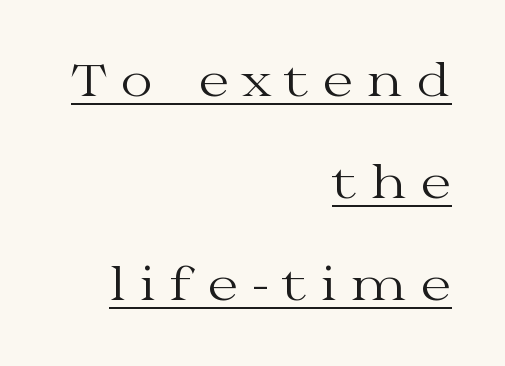
The ragged edge is on the left, which tells us the setting is flush right. Every stem runs plumb, perpendicular to the baseline. How are the letters spaced? Widely, with obvious added tracking. Decoration check: the copy is underlined.
